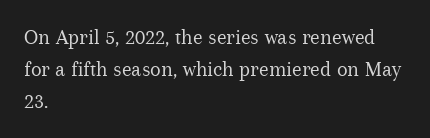
{"italic": "no", "bold": "no", "underline": "no", "align": "left", "line_spacing": "normal", "line_spacing_ratio": 1.45, "letter_spacing": "normal", "letter_spacing_em": 0.0, "glyph_px": 22}
